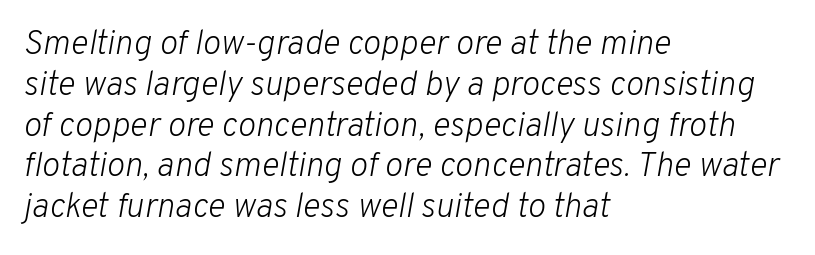
The letters look calm and open, with moderate or lighter stems. All the whitespace from short lines collects on the right. The font's italic variant was chosen for this text. This rendering leaves character spacing at its baseline value.
